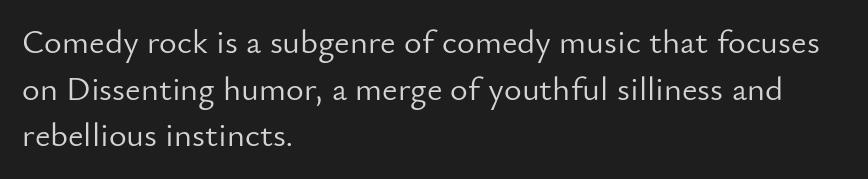
{"serif": "no", "italic": "no", "bold": "no", "weight": "light", "width": "normal", "stroke_contrast": "low", "x_height": "small", "monospaced": "no", "underline": "no", "align": "left", "line_spacing": "normal", "line_spacing_ratio": 1.37, "letter_spacing": "normal", "letter_spacing_em": 0.0, "glyph_px": 34}
